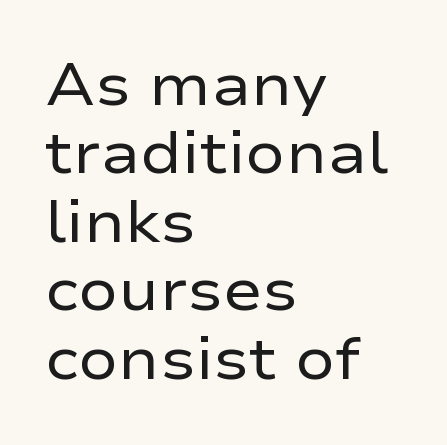
The image shows 59 px regular-weight, wide sans-serif type, upright; set left-aligned, line spacing 1.16x, normal letter spacing, not underlined; low stroke contrast and a medium x-height.
